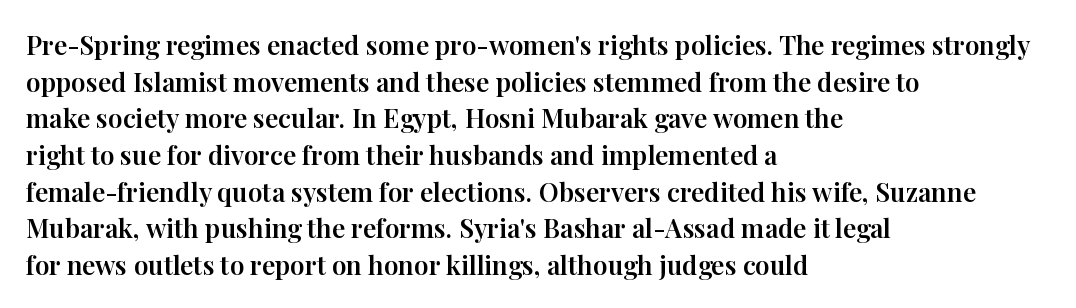
The image shows 26 px text type, upright; set left-aligned, normal line spacing (1.41x), normal letter spacing, not underlined.
